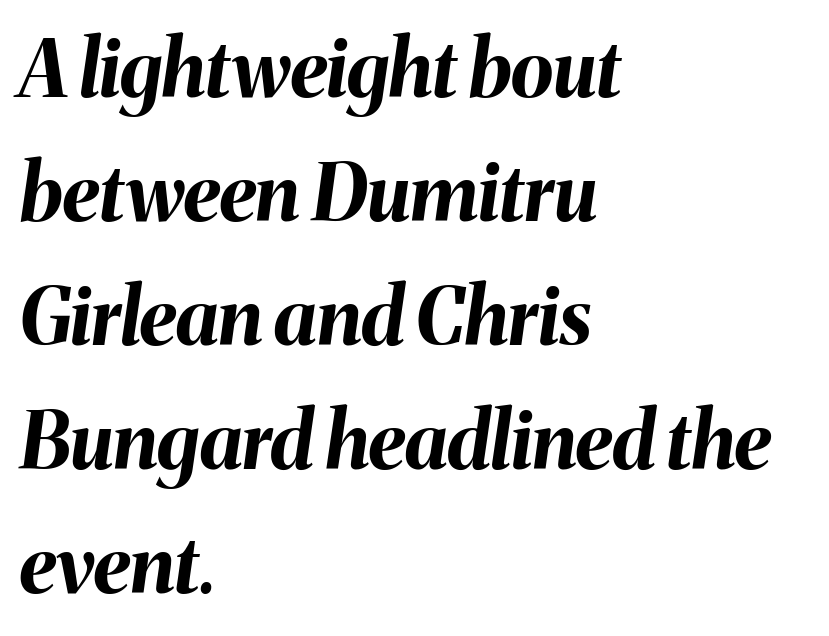
The image shows 78 px bold type, italic (leaning right); set left-aligned, normal line spacing (1.59x), normal letter spacing, not underlined; medium stroke contrast and a medium x-height.
